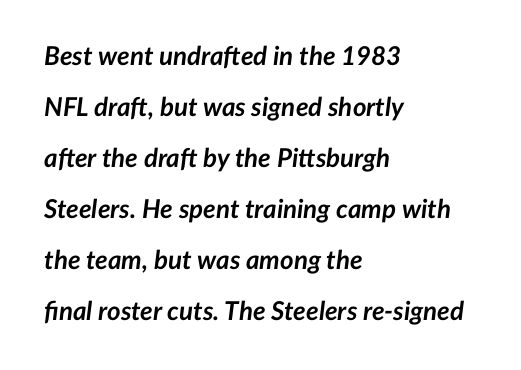
I'd describe the lettering as bold — thick and assertive. An italicized treatment has been applied to the whole sample. This rendering uses left alignment, leaving the right contour irregular. Glance below the letters and you will spot only blank space.
